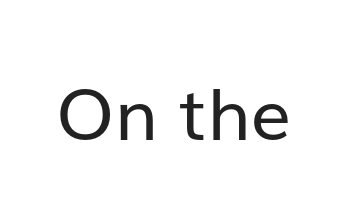
Compared with a typical body face, this is equally light or lighter still. This sample has the flowing, uneven cadence of proportional lettering. No italicization has been applied; the sample stays upright. Letterform terminals end flat and unadorned throughout the passage. The foot of each line stays bare and open.
